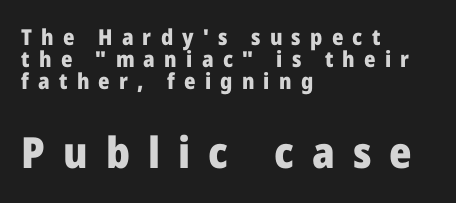
Q: Is the text bold? A: Yes.
Q: Is the text italic (slanted)? A: No, it is upright.
Q: Is the typeface a serif or a sans-serif typeface? A: Sans-serif.
Q: Is the text underlined? A: No.
Q: How is the paragraph aligned? A: Left-aligned.
Q: Is the spacing between letters normal or unusually wide? A: Unusually wide.
Q: Is the spacing between lines tight, normal or loose? A: Tight.
Q: Which block of text is set in a larger size, the first (top) or the second (bottom)? A: The second (bottom) one.
Q: Width (condensed, normal, or wide)? A: Normal.
Q: Stroke contrast? A: Low.
Q: x-height? A: Medium.
Q: Monospaced? A: No.
